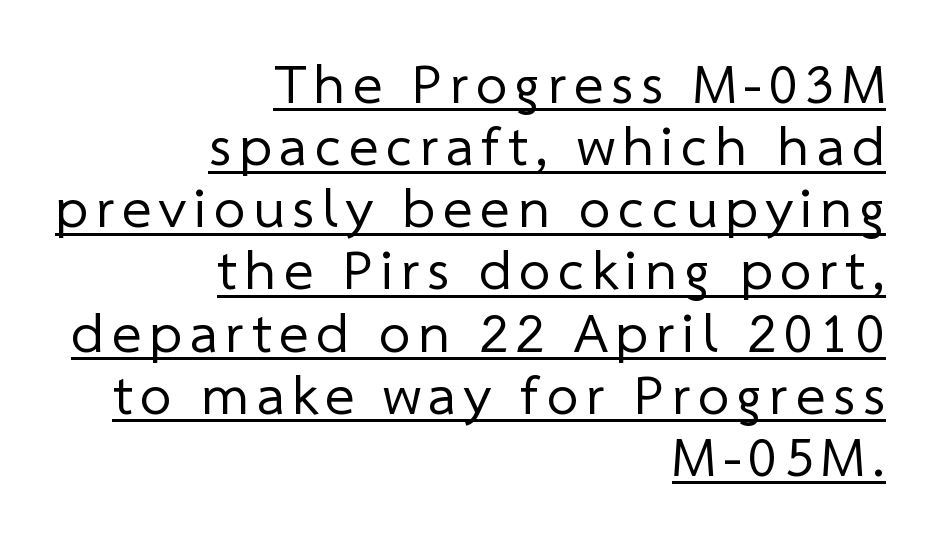
{"serif": "no", "bold": "no", "weight": "regular", "width": "normal", "stroke_contrast": "low", "x_height": "medium", "monospaced": "no", "underline": "yes", "align": "right", "line_spacing": "tight", "line_spacing_ratio": 1.11, "glyph_px": 56}
